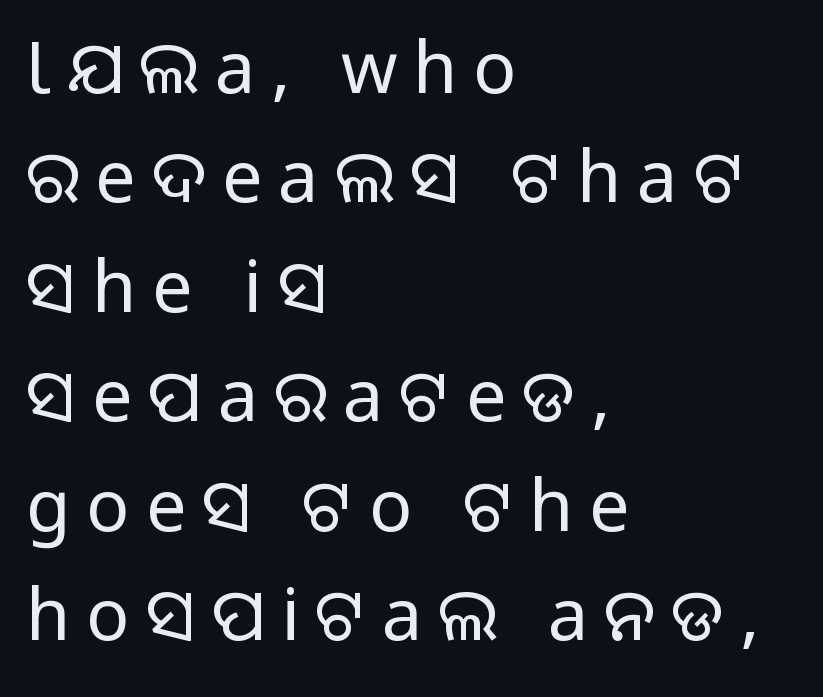
The type sits square on the baseline with zero lean. Each letter's strokes conclude bluntly, with no projecting serifs. This sample is left-justified, so line endings fall wherever the words run out. The foot of each line stays bare and open. Caption: expanded tracking, letters set apart. The letters advance in unequal steps, a hallmark of proportional type.
